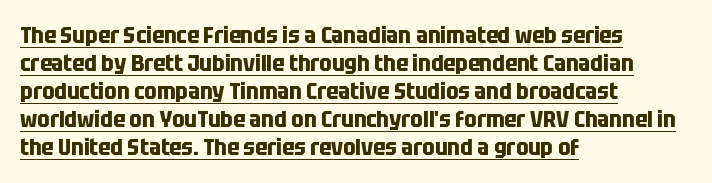
The image shows 23 px bold type, upright; set left-aligned, line spacing 1.22x, normal letter spacing, underlined.
